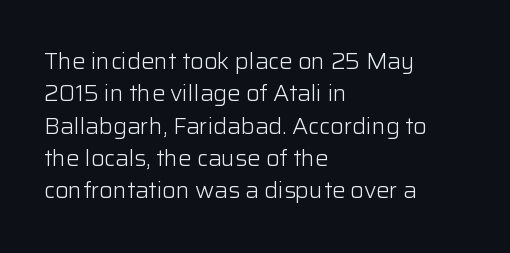
Does extra space separate the letters? No, they use regular spacing. Compared with a typical body face, this is equally light or lighter still. Casual observation: everything's shoved over to the left. This sample keeps an unexceptional amount of space between lines.
